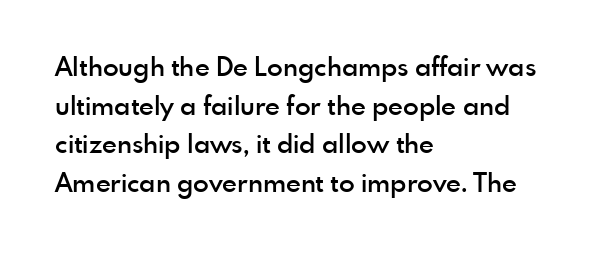
The image shows 26 px text type, upright; set left-aligned, normal line spacing (1.49x), normal letter spacing, not underlined.
